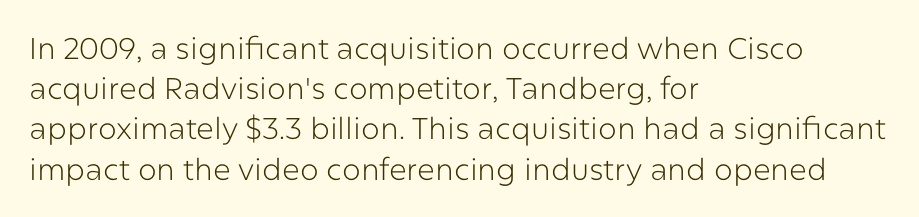
Q: Is the text bold? A: No.
Q: Is the text italic (slanted)? A: No, it is upright.
Q: Is the typeface a serif or a sans-serif typeface? A: Sans-serif.
Q: Is the text underlined? A: No.
Q: How is the paragraph aligned? A: Left-aligned.
Q: Is the spacing between letters normal or unusually wide? A: Normal.
Q: Is the spacing between lines tight, normal or loose? A: Normal.
Q: Width (condensed, normal, or wide)? A: Normal.
Q: Stroke contrast? A: Low.
Q: x-height? A: Medium.
Q: Monospaced? A: No.
